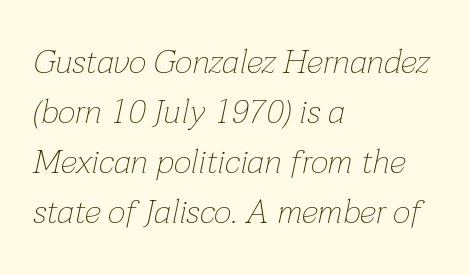
Q: Is the text bold? A: No.
Q: Is the text italic (slanted)? A: Yes, it leans right by about 12 degrees.
Q: Is the text underlined? A: No.
Q: How is the paragraph aligned? A: Left-aligned.
Q: Is the spacing between letters normal or unusually wide? A: Normal.
Q: Is the spacing between lines tight, normal or loose? A: Normal.
Q: Width (condensed, normal, or wide)? A: Normal.
Q: Stroke contrast? A: Low.
Q: x-height? A: Medium.
Q: Monospaced? A: No.
